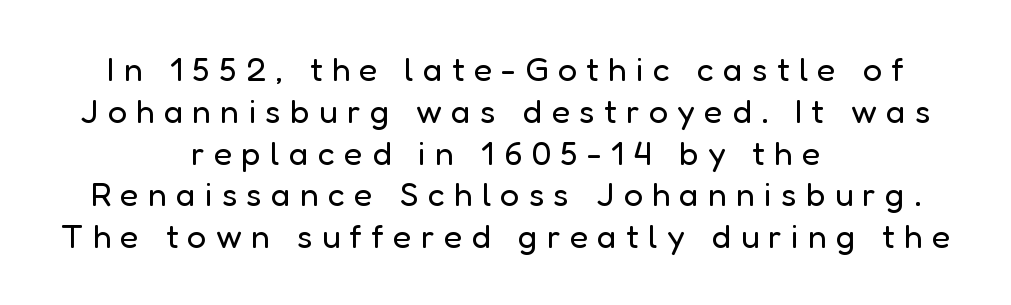
The image shows 34 px regular-weight sans-serif type, upright; set centered, line spacing 1.23x, unusually wide letter spacing (+0.27 em), not underlined; low stroke contrast and a medium x-height.
